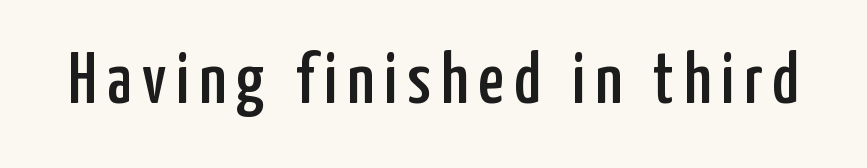
Upright lettering throughout. The letters advance in unequal steps, a hallmark of proportional type. Unmarked baselines from the first word to the last. You can tell from the bare stems that sans-serif type was used.
